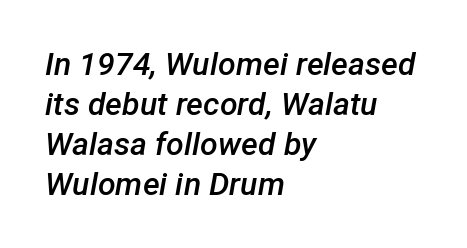
{"italic": "yes", "lean": "right", "slant_degrees": 12, "bold": "semi", "weight": "semibold", "width": "normal", "stroke_contrast": "low", "x_height": "medium", "monospaced": "no", "underline": "no", "align": "left", "line_spacing": "normal", "line_spacing_ratio": 1.25, "letter_spacing": "normal", "letter_spacing_em": 0.0, "glyph_px": 32}
